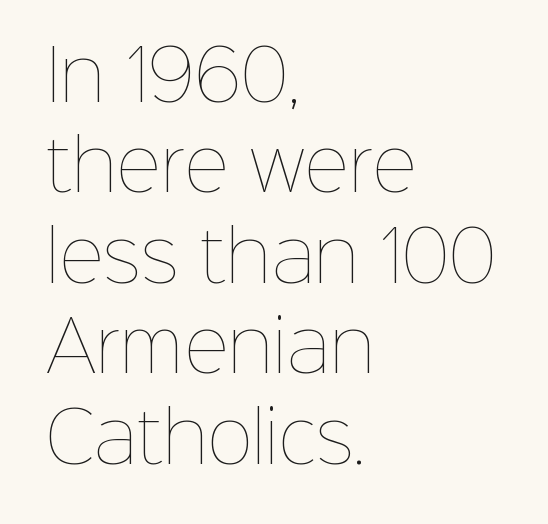
The image shows 69 px thin type, upright; set left-aligned, normal line spacing (1.31x), normal letter spacing, not underlined; low stroke contrast and a medium x-height.
